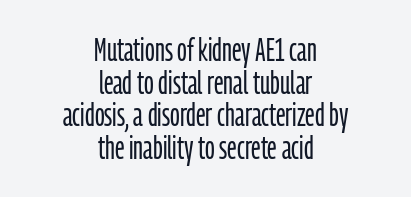
The image shows 32 px light, condensed sans-serif type, upright; set centered, tight line spacing (1.02x), normal letter spacing, not underlined; low stroke contrast and a medium x-height.
